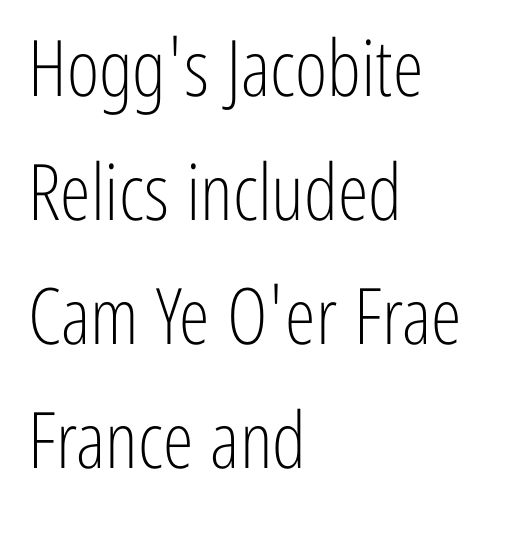
Q: Is the text bold? A: No.
Q: Is the text italic (slanted)? A: No, it is upright.
Q: Is the typeface a serif or a sans-serif typeface? A: Sans-serif.
Q: Is the text underlined? A: No.
Q: How is the paragraph aligned? A: Left-aligned.
Q: Is the spacing between letters normal or unusually wide? A: Normal.
Q: Is the spacing between lines tight, normal or loose? A: Normal.
Q: Width (condensed, normal, or wide)? A: Condensed.
Q: Stroke contrast? A: Low.
Q: x-height? A: Medium.
Q: Monospaced? A: No.
